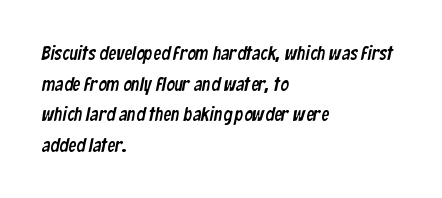
The image shows 20 px text type; set left-aligned, normal line spacing (1.53x), normal letter spacing, not underlined.
